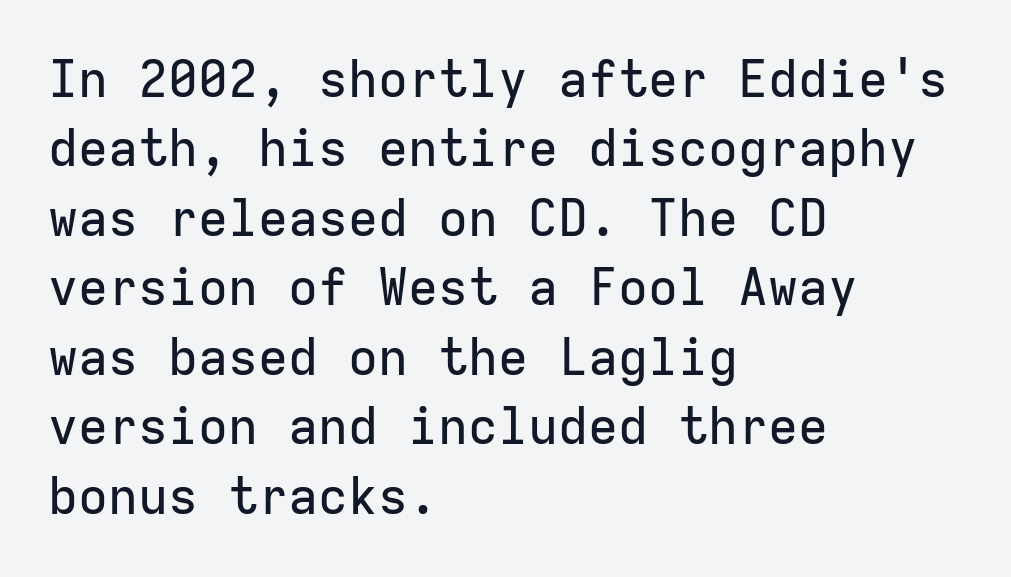
Q: Is the text italic (slanted)? A: No, it is upright.
Q: Is the typeface a serif or a sans-serif typeface? A: Sans-serif.
Q: Is the text underlined? A: No.
Q: How is the paragraph aligned? A: Left-aligned.
Q: Is the spacing between letters normal or unusually wide? A: Normal.
Q: Is the spacing between lines tight, normal or loose? A: Normal.
Q: Width (condensed, normal, or wide)? A: Normal.
Q: Stroke contrast? A: Low.
Q: x-height? A: Medium.
Q: Monospaced? A: Yes.
